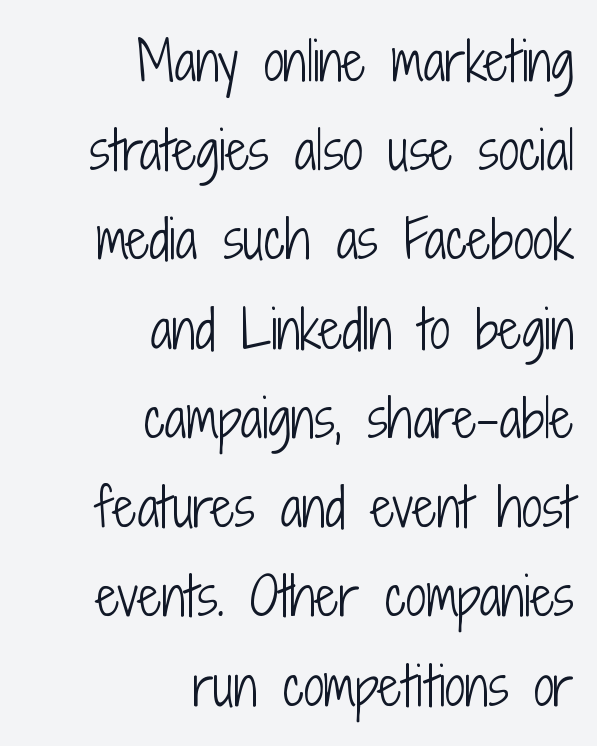
The letters sit at their default tracking, neither squeezed nor spread. The axis of the letterforms is exactly vertical. Counters stay open thanks to moderate or lighter strokes. This sample has the flowing, uneven cadence of proportional lettering. In terms of letterform style, serifs are entirely absent.
